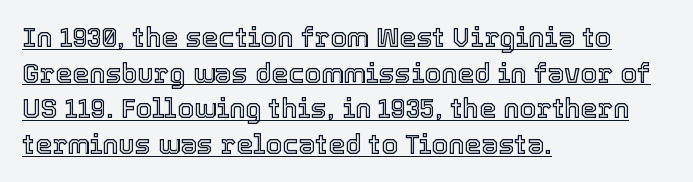
{"italic": "no", "underline": "yes", "align": "left", "line_spacing": "normal", "line_spacing_ratio": 1.32, "letter_spacing": "normal", "letter_spacing_em": 0.0, "glyph_px": 27}
